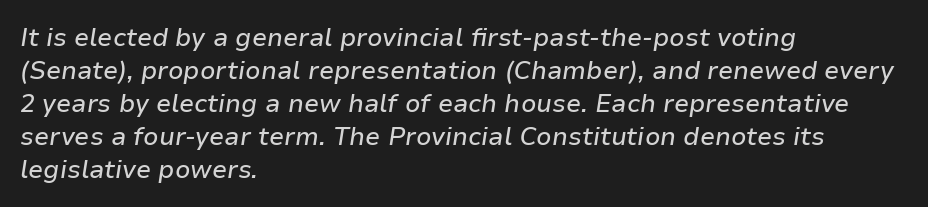
Would a proofreader flag this as italicized? Yes. You could call the tracking neutral — neither tight nor loose. Every row of glyphs begins at an identical x-position on the left. Type without underlining. This sample keeps an unexceptional amount of space between lines.
